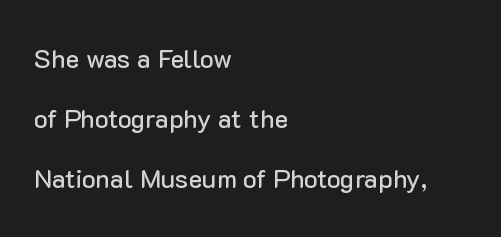
{"italic": "no", "underline": "no", "align": "left", "line_spacing": "loose", "line_spacing_ratio": 2.31, "letter_spacing": "normal", "letter_spacing_em": 0.0, "glyph_px": 26}
